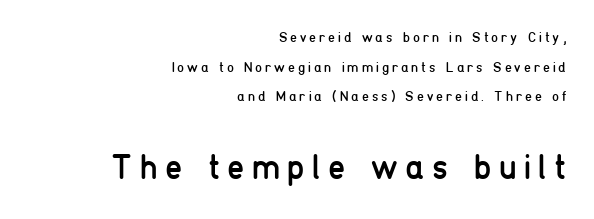
Typesetter's note — lower block bumped up in size, upper block left smaller. This sample is right-justified, so line beginnings fall wherever the words allow. The letters advance in unequal steps, a hallmark of proportional type. Stems and bowls with no extra thickness — not bold. A typesetter would label this face a sans. Italic? Not at all — the glyphs are vertical.
